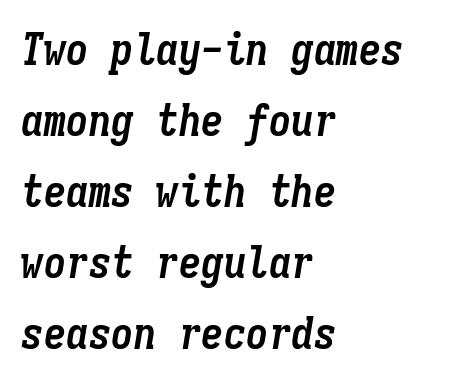
{"italic": "yes", "lean": "right", "slant_degrees": 9, "bold": "yes", "weight": "semibold", "width": "condensed", "stroke_contrast": "low", "x_height": "medium", "monospaced": "yes", "underline": "no", "align": "left", "line_spacing": "normal", "line_spacing_ratio": 1.58, "letter_spacing": "normal", "letter_spacing_em": 0.0, "glyph_px": 45}
